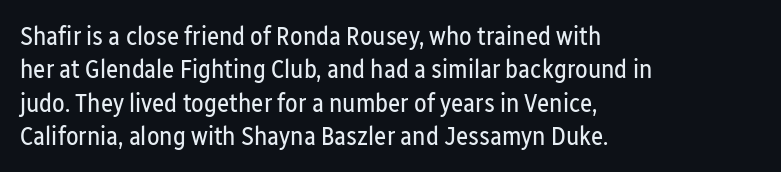
The image shows 26 px text type, upright; set left-aligned, normal line spacing (1.28x), normal letter spacing, not underlined.
